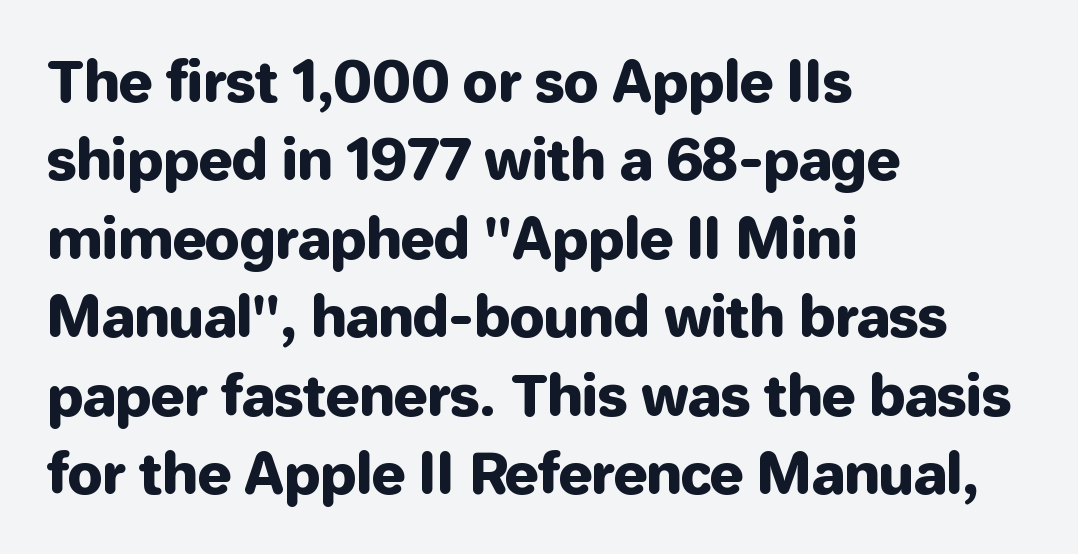
Q: Is the text italic (slanted)? A: No, it is upright.
Q: Is the typeface a serif or a sans-serif typeface? A: Sans-serif.
Q: Is the text underlined? A: No.
Q: How is the paragraph aligned? A: Left-aligned.
Q: Is the spacing between letters normal or unusually wide? A: Normal.
Q: Is the spacing between lines tight, normal or loose? A: Normal.
Q: Width (condensed, normal, or wide)? A: Normal.
Q: Stroke contrast? A: Low.
Q: x-height? A: Medium.
Q: Monospaced? A: No.
